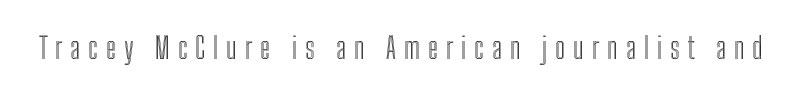
{"italic": "no", "width": "condensed", "x_height": "medium", "monospaced": "no", "underline": "no", "letter_spacing": "wide", "letter_spacing_em": 0.27, "glyph_px": 29}
